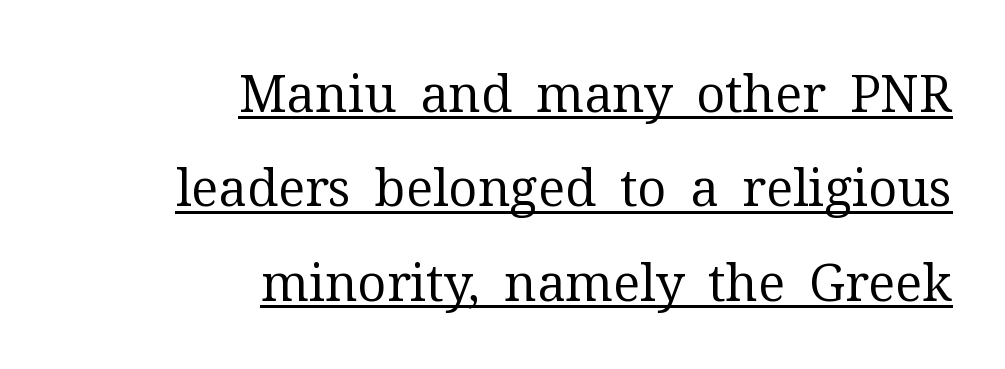
{"serif": "yes", "italic": "no", "bold": "no", "weight": "regular", "width": "normal", "stroke_contrast": "medium", "x_height": "medium", "monospaced": "no", "underline": "yes", "align": "right", "line_spacing_ratio": 1.85, "letter_spacing": "normal", "letter_spacing_em": 0.0, "glyph_px": 51}
